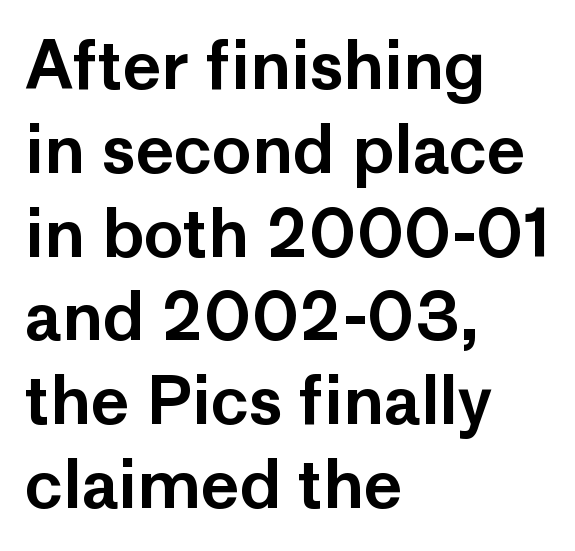
{"serif": "no", "italic": "no", "width": "normal", "stroke_contrast": "low", "x_height": "medium", "monospaced": "no", "underline": "no", "align": "left", "line_spacing": "normal", "line_spacing_ratio": 1.27, "letter_spacing": "normal", "letter_spacing_em": 0.0, "glyph_px": 66}
